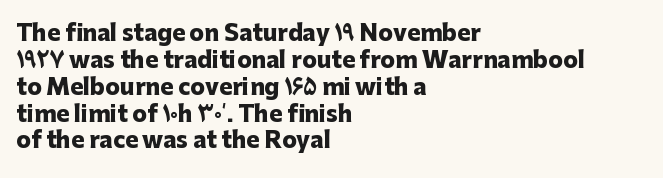
A typesetter would mark this as roman, not italic. What stands out about the letter spacing? Nothing — it is the standard amount. The baseline area is clear. Caption: bold face, heavy strokes.
